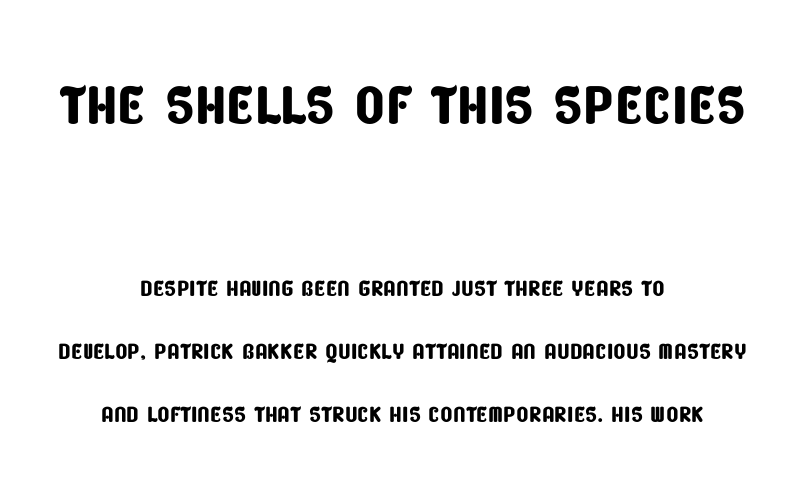
Q: Is the typeface a serif or a sans-serif typeface? A: Sans-serif.
Q: Is the text underlined? A: No.
Q: How is the paragraph aligned? A: Centered.
Q: Is the spacing between letters normal or unusually wide? A: Normal.
Q: Is the spacing between lines tight, normal or loose? A: Loose.
Q: Which block of text is set in a larger size, the first (top) or the second (bottom)? A: The first (top) one.
Q: Width (condensed, normal, or wide)? A: Condensed.
Q: Stroke contrast? A: Low.
Q: x-height? A: Large.
Q: Monospaced? A: No.
